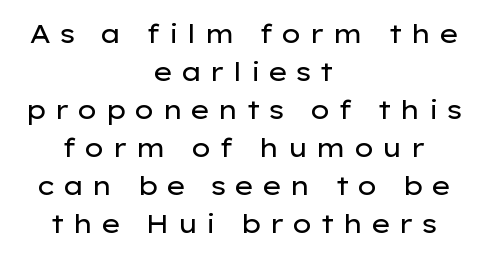
What's the leading like? Ordinary, nothing unusual. The text block is weighted toward neither margin, spreading evenly from the middle. Only glyphs here, with clear space below each row. Summary of weight: not heavy and not bold.
